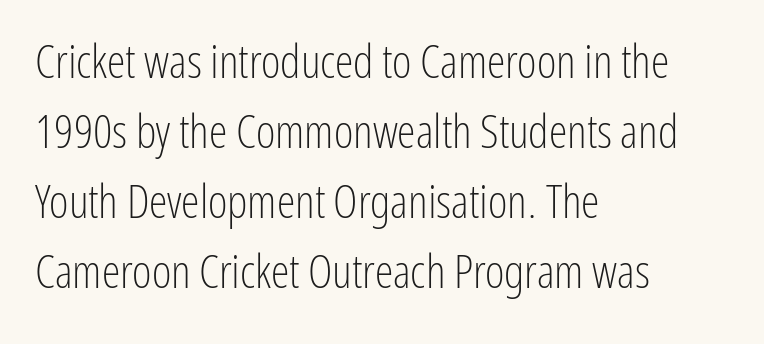
The image shows 47 px light, condensed sans-serif type, upright; set left-aligned, normal line spacing (1.49x), normal letter spacing, not underlined; low stroke contrast and a medium x-height.
